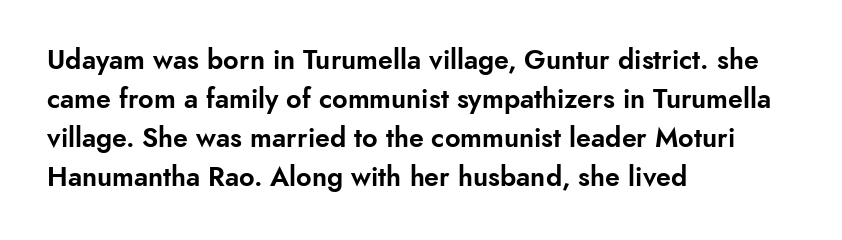
{"italic": "no", "underline": "no", "align": "left", "line_spacing": "normal", "line_spacing_ratio": 1.45, "letter_spacing": "normal", "letter_spacing_em": 0.0, "glyph_px": 27}
